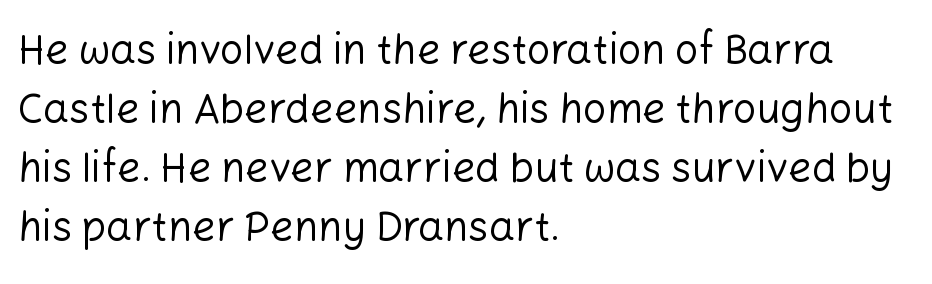
{"serif": "no", "italic": "no", "bold": "no", "weight": "regular", "width": "normal", "stroke_contrast": "low", "x_height": "medium", "monospaced": "no", "underline": "no", "align": "left", "line_spacing": "normal", "line_spacing_ratio": 1.44, "letter_spacing": "normal", "letter_spacing_em": 0.0, "glyph_px": 41}
